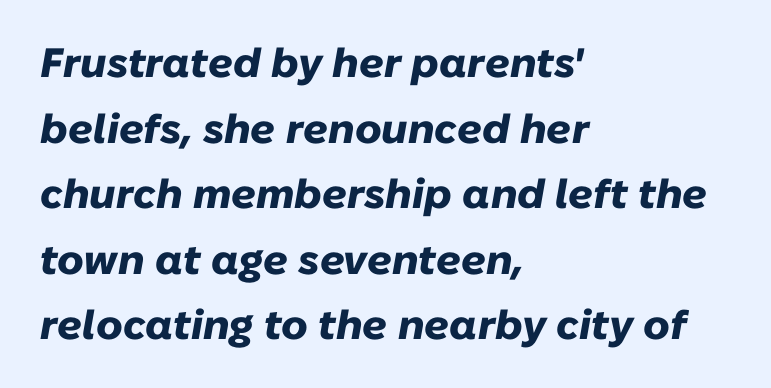
Spacing verdict: proportional, widths tailored to each character. Heavy, bold letterforms. Look at the tracking — it's just the regular setting, nothing added. Just letters on the line, the space beneath them empty.
